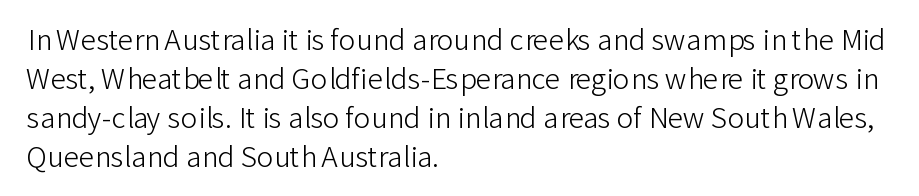
{"serif": "no", "italic": "no", "bold": "no", "weight": "light", "width": "normal", "stroke_contrast": "low", "x_height": "medium", "monospaced": "no", "underline": "no", "align": "left", "line_spacing": "normal", "line_spacing_ratio": 1.39, "letter_spacing": "normal", "letter_spacing_em": 0.0, "glyph_px": 28}
